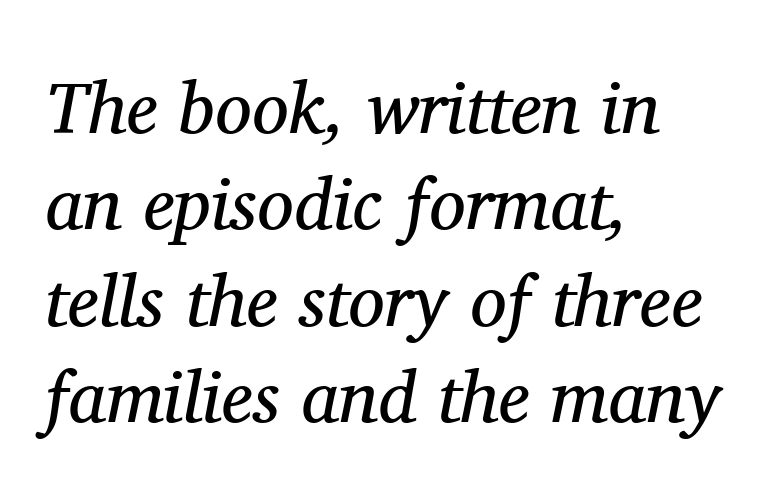
Q: Is the text bold? A: No.
Q: Is the text italic (slanted)? A: Yes, it leans right by about 11 degrees.
Q: Is the typeface a serif or a sans-serif typeface? A: Serif.
Q: Is the text underlined? A: No.
Q: How is the paragraph aligned? A: Left-aligned.
Q: Is the spacing between letters normal or unusually wide? A: Normal.
Q: Is the spacing between lines tight, normal or loose? A: Normal.
Q: Width (condensed, normal, or wide)? A: Normal.
Q: Stroke contrast? A: Medium.
Q: x-height? A: Medium.
Q: Monospaced? A: No.
